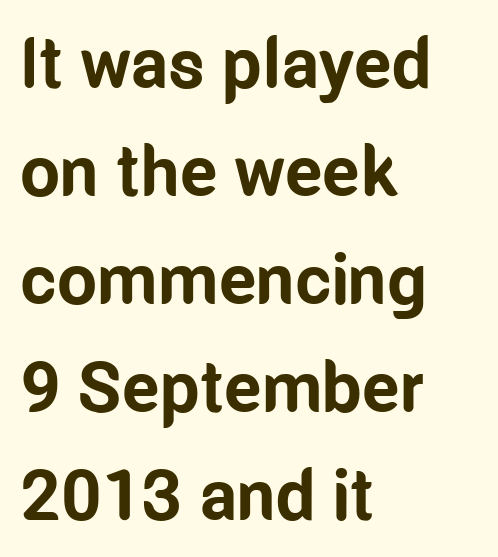
The image shows 71 px bold, condensed sans-serif type, upright; set left-aligned, normal line spacing (1.52x), normal letter spacing, not underlined; low stroke contrast and a medium x-height.
